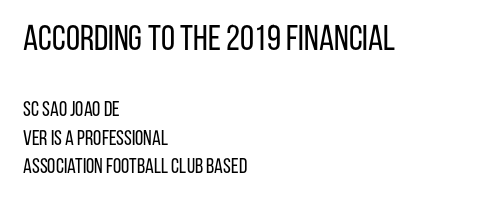
A quiet, ordinary-to-light weight characterises the typeface. A roman cut, with each character standing at attention. This sample has the flowing, uneven cadence of proportional lettering. Vertical spacing — default.
